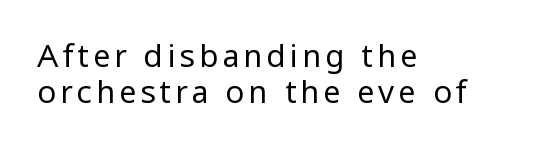
The image shows 31 px regular-weight sans-serif type, upright; set left-aligned, line spacing 1.17x, not underlined; low stroke contrast and a medium x-height.
